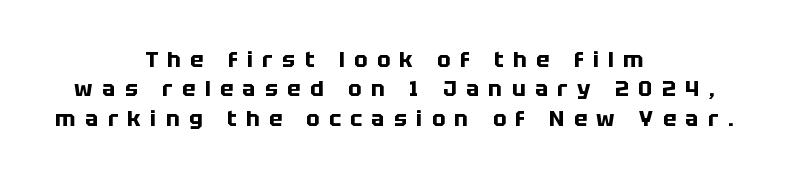
The image shows 22 px bold type, upright; set centered, normal line spacing (1.34x), unusually wide letter spacing (+0.43 em), not underlined.
